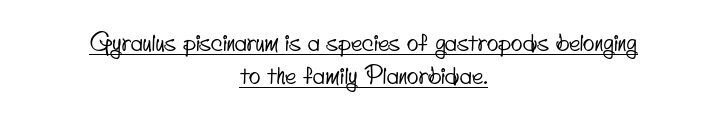
The image shows 24 px text type; set centered, normal line spacing (1.39x), normal letter spacing, underlined.
